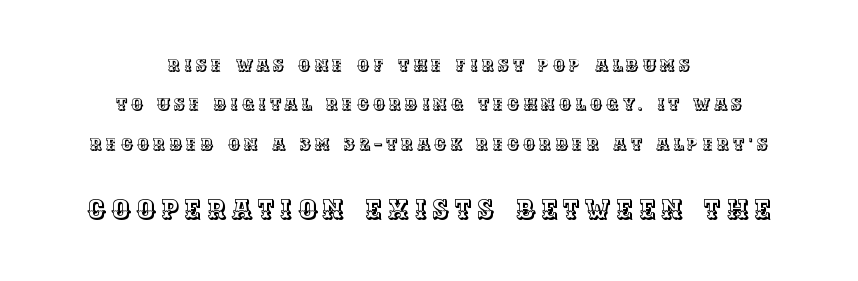
The image shows 26 px text type, upright; set centered, loose line spacing (2.32x), unusually wide letter spacing (+0.21 em), not underlined; the second (bottom) block is 1.53x larger.
